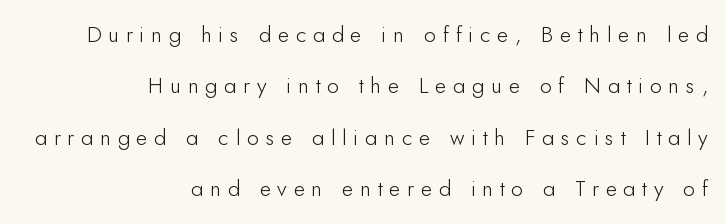
Display-style spreading of the glyphs; the letterfit is very open. A light-to-regular cut is what we see here. Horizontally, the lines are justified to the trailing edge only. Descender tails drop into unmarked territory.
